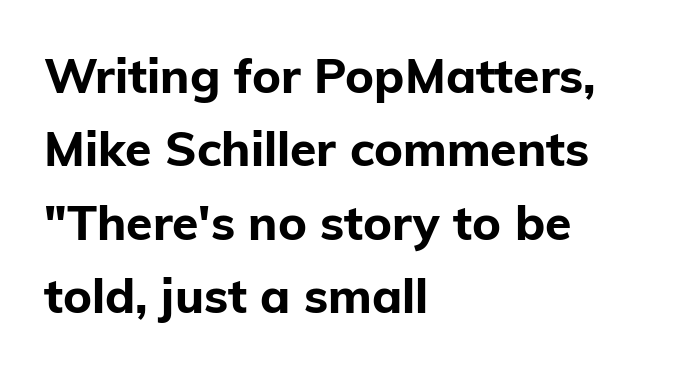
Q: Is the text bold? A: Yes.
Q: Is the text italic (slanted)? A: No, it is upright.
Q: Is the typeface a serif or a sans-serif typeface? A: Sans-serif.
Q: Is the text underlined? A: No.
Q: How is the paragraph aligned? A: Left-aligned.
Q: Is the spacing between letters normal or unusually wide? A: Normal.
Q: Is the spacing between lines tight, normal or loose? A: Normal.
Q: Width (condensed, normal, or wide)? A: Normal.
Q: Stroke contrast? A: Low.
Q: x-height? A: Medium.
Q: Monospaced? A: No.
